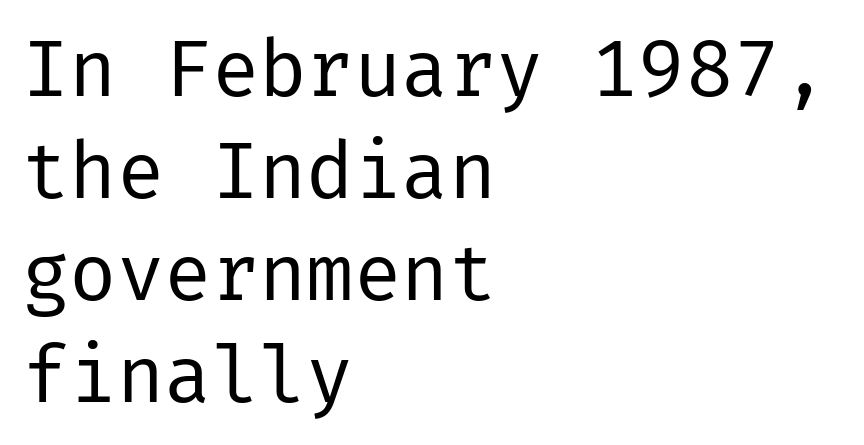
Does the lettering tilt? It doesn't — this is upright. The setting favours the left margin, as ordinary paragraphs usually do. Is the stroke heavy? The answer is a plain regular-or-lighter. You can tell from the bare stems that sans-serif type was used. How are the letters spaced? Ordinarily, with no added tracking.
